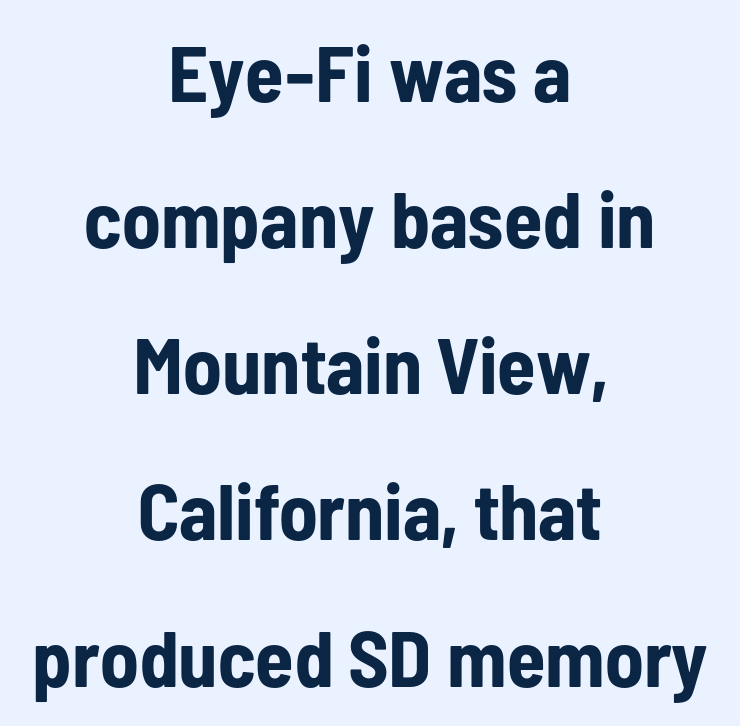
{"serif": "no", "italic": "no", "bold": "yes", "weight": "bold", "width": "condensed", "stroke_contrast": "low", "x_height": "medium", "monospaced": "no", "underline": "no", "align": "center", "line_spacing_ratio": 1.85, "letter_spacing": "normal", "letter_spacing_em": 0.0, "glyph_px": 79}
